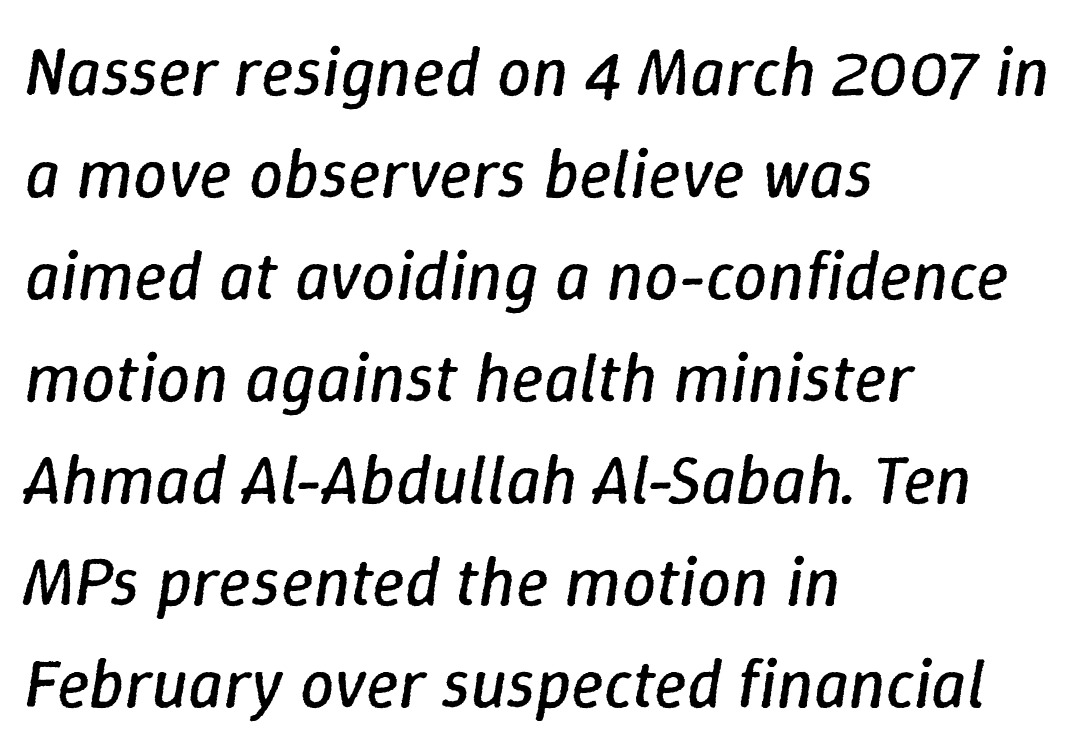
Which margin do the lines hug? The left one — the right edge is uneven. How would I describe the line gaps? Plain and ordinary. Decoration check: the copy has no underline. Rendered with sloped, italic letterforms. Unbolded letterforms with no extra heft. Character widths vary here, with narrow letters taking less room than wide ones.
